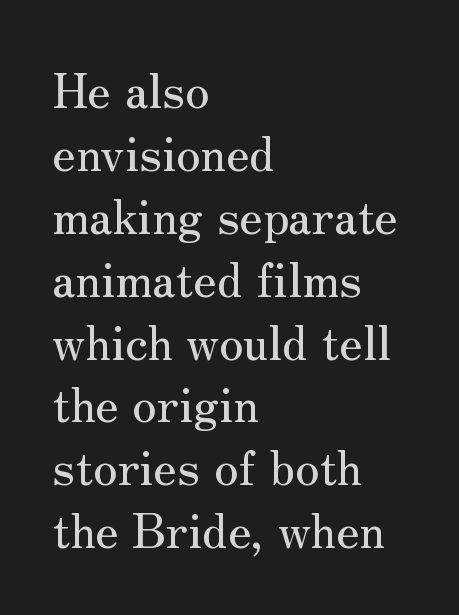
The strip under each line holds only bare page. Does the leading feel generous? No, just average. Looks like regular typesetting: each glyph gets only the width it needs. The rendering anchors every line to the left-hand side. The designer went with a serif here, giving each stem small feet.
